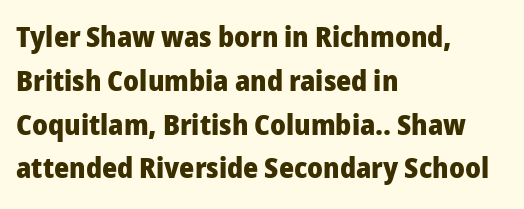
Q: Is the text bold? A: Yes.
Q: Is the text italic (slanted)? A: No, it is upright.
Q: Is the typeface a serif or a sans-serif typeface? A: Sans-serif.
Q: Is the text underlined? A: No.
Q: How is the paragraph aligned? A: Left-aligned.
Q: Is the spacing between letters normal or unusually wide? A: Normal.
Q: Is the spacing between lines tight, normal or loose? A: Normal.
Q: Width (condensed, normal, or wide)? A: Normal.
Q: Stroke contrast? A: Low.
Q: x-height? A: Medium.
Q: Monospaced? A: No.
